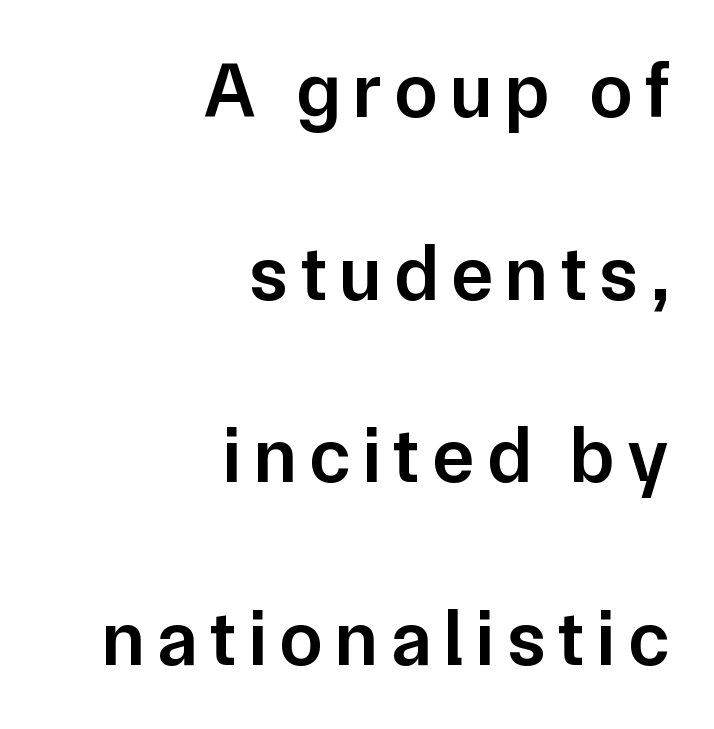
{"serif": "no", "italic": "no", "bold": "semi", "weight": "semibold", "width": "normal", "stroke_contrast": "low", "x_height": "medium", "monospaced": "no", "underline": "no", "align": "right", "line_spacing": "loose", "line_spacing_ratio": 2.34, "glyph_px": 78}
